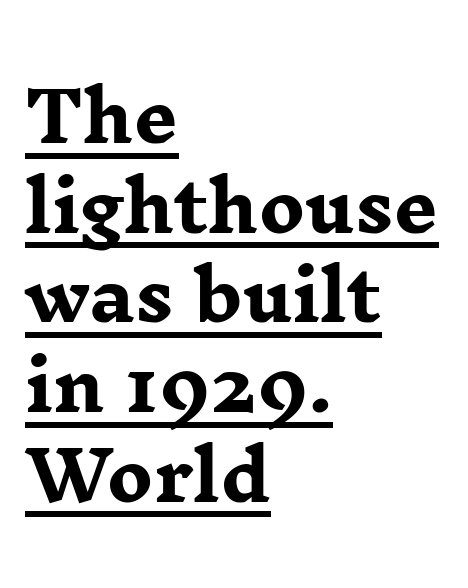
Q: Is the text bold? A: Yes.
Q: Is the text italic (slanted)? A: No, it is upright.
Q: Is the typeface a serif or a sans-serif typeface? A: Serif.
Q: Is the text underlined? A: Yes.
Q: How is the paragraph aligned? A: Left-aligned.
Q: Is the spacing between letters normal or unusually wide? A: Normal.
Q: Is the spacing between lines tight, normal or loose? A: Normal.
Q: Width (condensed, normal, or wide)? A: Wide.
Q: Stroke contrast? A: Low.
Q: x-height? A: Medium.
Q: Monospaced? A: No.
